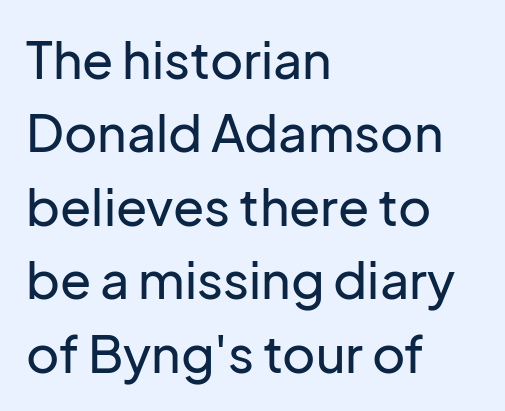
Q: Is the text italic (slanted)? A: No, it is upright.
Q: Is the typeface a serif or a sans-serif typeface? A: Sans-serif.
Q: Is the text underlined? A: No.
Q: How is the paragraph aligned? A: Left-aligned.
Q: Is the spacing between letters normal or unusually wide? A: Normal.
Q: Is the spacing between lines tight, normal or loose? A: Normal.
Q: Width (condensed, normal, or wide)? A: Normal.
Q: Stroke contrast? A: Low.
Q: x-height? A: Medium.
Q: Monospaced? A: No.
